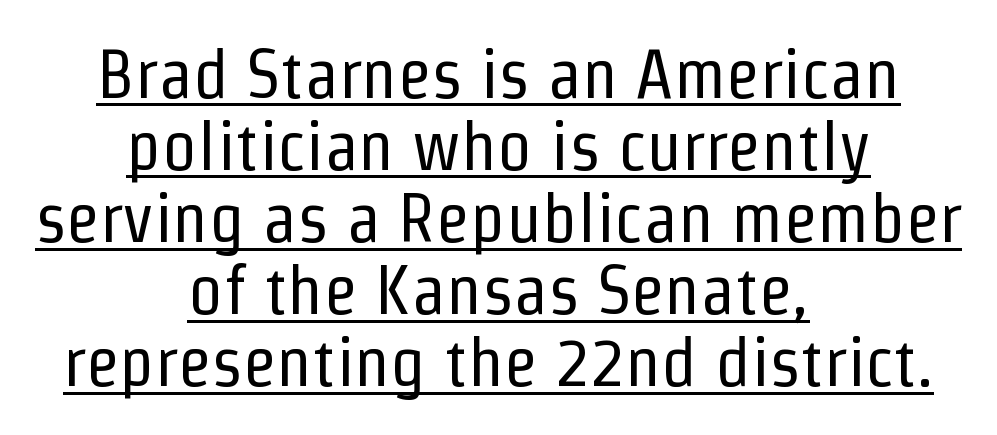
The image shows 70 px regular-weight, condensed sans-serif type, upright; set centered, tight line spacing (1.03x), normal letter spacing, underlined; low stroke contrast and a medium x-height.
